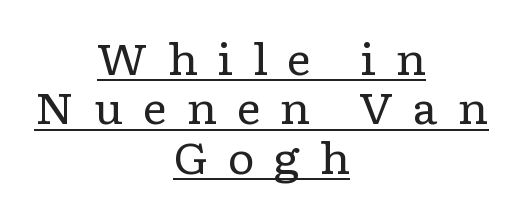
{"serif": "yes", "italic": "no", "bold": "no", "weight": "regular", "width": "wide", "stroke_contrast": "low", "x_height": "medium", "monospaced": "no", "underline": "yes", "align": "center", "line_spacing": "tight", "line_spacing_ratio": 1.15, "letter_spacing": "wide", "letter_spacing_em": 0.44, "glyph_px": 43}
